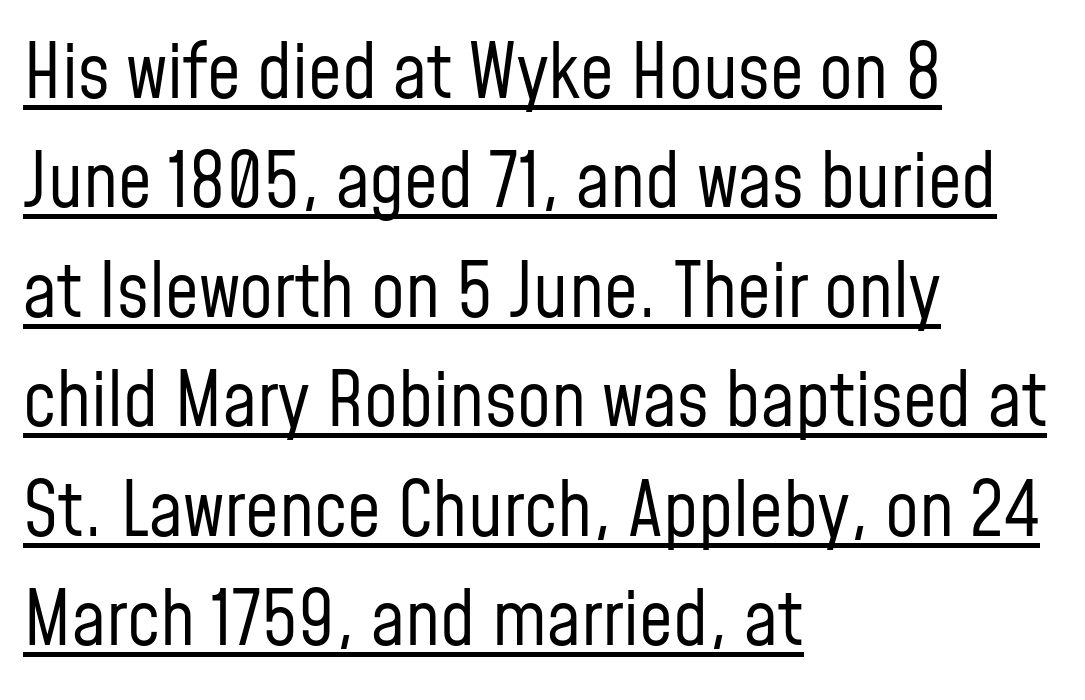
The image shows 75 px regular-weight, condensed sans-serif type, upright; set left-aligned, normal line spacing (1.46x), normal letter spacing, underlined; low stroke contrast and a medium x-height.
